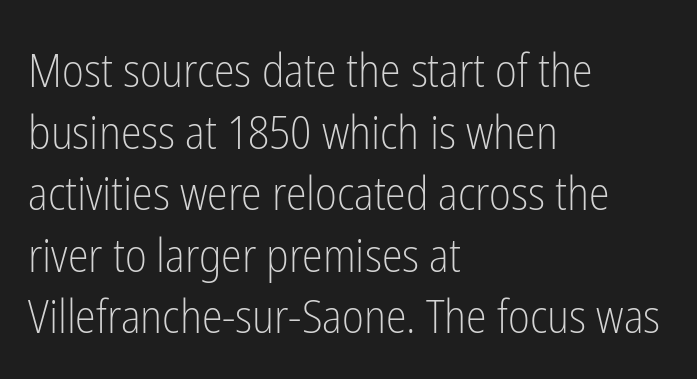
Q: Is the text bold? A: No.
Q: Is the text italic (slanted)? A: No, it is upright.
Q: Is the typeface a serif or a sans-serif typeface? A: Sans-serif.
Q: Is the text underlined? A: No.
Q: How is the paragraph aligned? A: Left-aligned.
Q: Is the spacing between letters normal or unusually wide? A: Normal.
Q: Is the spacing between lines tight, normal or loose? A: Normal.
Q: Width (condensed, normal, or wide)? A: Condensed.
Q: Stroke contrast? A: Low.
Q: x-height? A: Medium.
Q: Monospaced? A: No.
